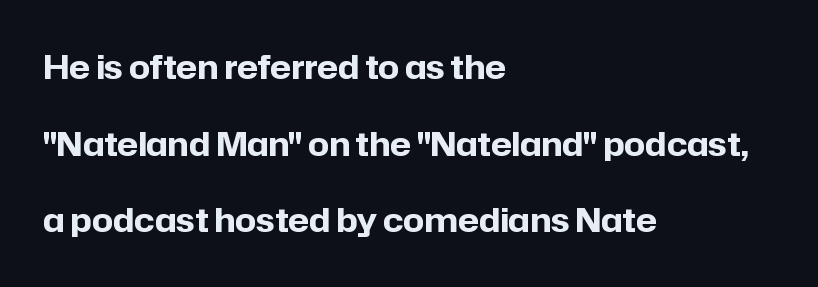
The image shows 33 px bold sans-serif type, upright; set left-aligned, loose line spacing (2.32x), normal letter spacing, not underlined; low stroke contrast and a medium x-height.
